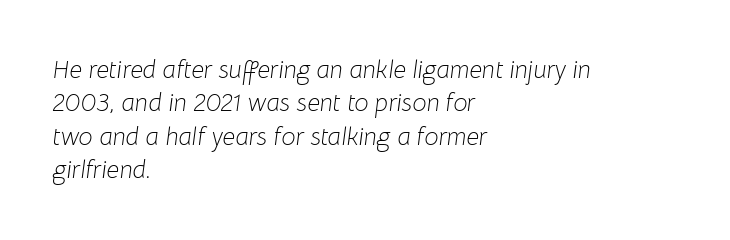
{"italic": "yes", "lean": "right", "slant_degrees": 8, "bold": "no", "underline": "no", "align": "left", "line_spacing": "normal", "line_spacing_ratio": 1.34, "letter_spacing": "normal", "letter_spacing_em": 0.0, "glyph_px": 25}
